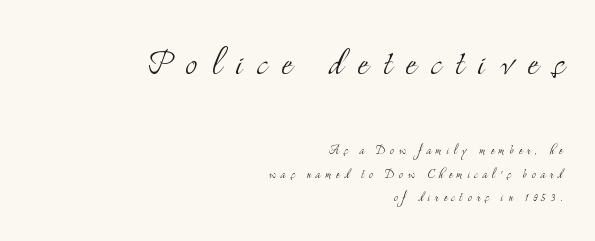
The image shows 45 px light, condensed serif type; set right-aligned, normal line spacing (1.58x), unusually wide letter spacing (+0.32 em), not underlined; the first (top) block is 3.0x larger; medium stroke contrast and a small x-height.
